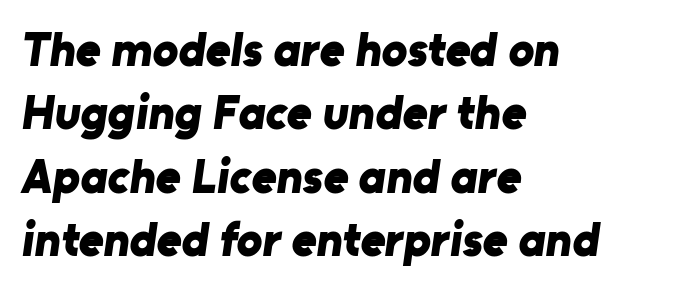
Q: Is the text bold? A: Yes.
Q: Is the typeface a serif or a sans-serif typeface? A: Sans-serif.
Q: Is the text underlined? A: No.
Q: How is the paragraph aligned? A: Left-aligned.
Q: Is the spacing between letters normal or unusually wide? A: Normal.
Q: Is the spacing between lines tight, normal or loose? A: Normal.
Q: Width (condensed, normal, or wide)? A: Normal.
Q: Stroke contrast? A: Low.
Q: x-height? A: Medium.
Q: Monospaced? A: No.
